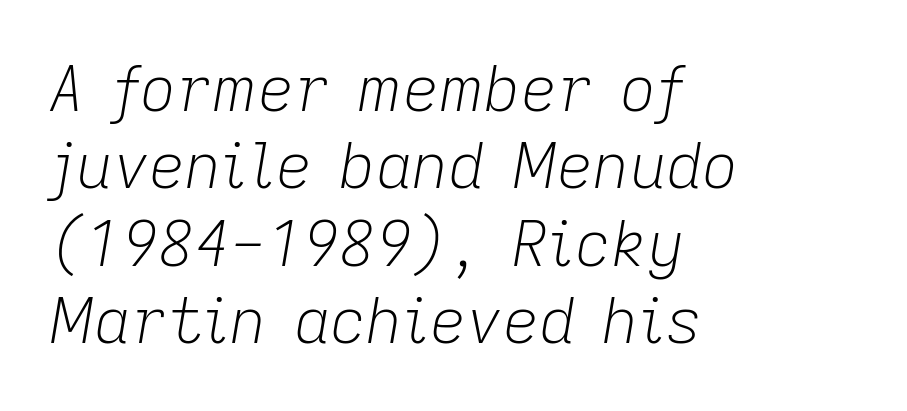
Q: Is the text bold? A: No.
Q: Is the text italic (slanted)? A: Yes, it leans right by about 9 degrees.
Q: Is the text underlined? A: No.
Q: How is the paragraph aligned? A: Left-aligned.
Q: Is the spacing between letters normal or unusually wide? A: Normal.
Q: Width (condensed, normal, or wide)? A: Normal.
Q: Stroke contrast? A: Low.
Q: x-height? A: Medium.
Q: Monospaced? A: No.
